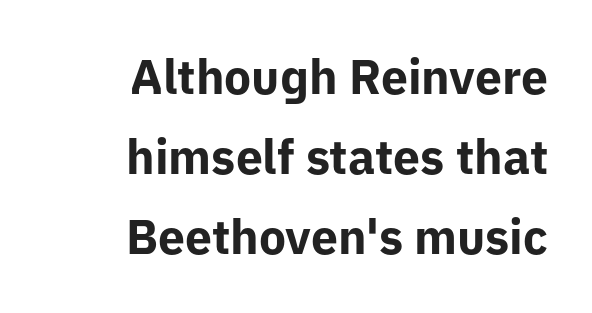
Q: Is the text bold? A: Yes.
Q: Is the text italic (slanted)? A: No, it is upright.
Q: Is the typeface a serif or a sans-serif typeface? A: Sans-serif.
Q: Is the text underlined? A: No.
Q: How is the paragraph aligned? A: Right-aligned.
Q: Is the spacing between letters normal or unusually wide? A: Normal.
Q: Is the spacing between lines tight, normal or loose? A: Normal.
Q: Width (condensed, normal, or wide)? A: Normal.
Q: Stroke contrast? A: Low.
Q: x-height? A: Medium.
Q: Monospaced? A: No.
